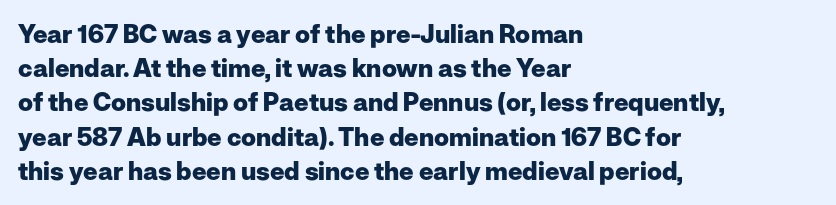
The image shows 25 px bold type, upright; set left-aligned, normal line spacing (1.37x), normal letter spacing, not underlined.
